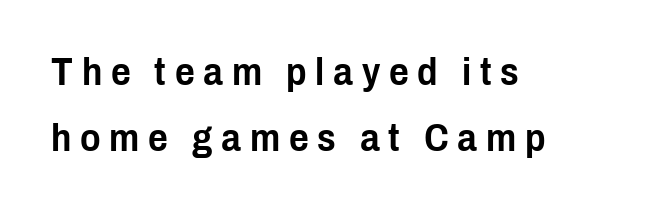
Q: Is the text italic (slanted)? A: No, it is upright.
Q: Is the typeface a serif or a sans-serif typeface? A: Sans-serif.
Q: Is the text underlined? A: No.
Q: How is the paragraph aligned? A: Left-aligned.
Q: Is the spacing between letters normal or unusually wide? A: Unusually wide.
Q: Width (condensed, normal, or wide)? A: Condensed.
Q: Stroke contrast? A: Low.
Q: x-height? A: Medium.
Q: Monospaced? A: No.
